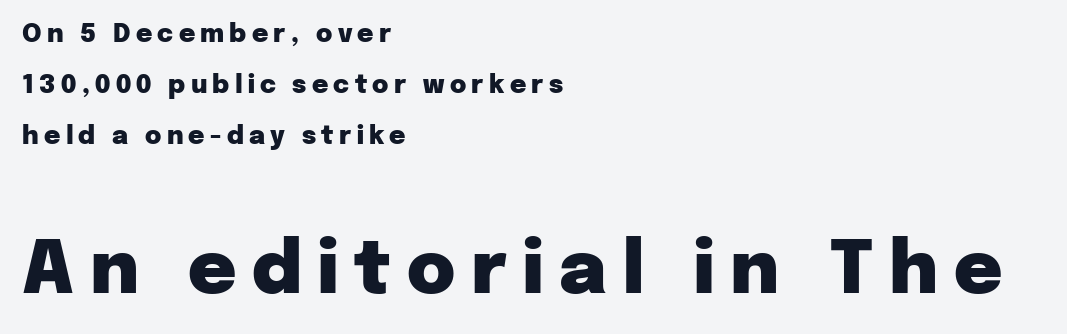
Descenders are the only things crossing below the line. Plenty of ink on the page — the face is bold. Every row of glyphs begins at an identical x-position on the left. A student would notice the bottom passage is typeset larger than what precedes it. Line spacing here is loose.
